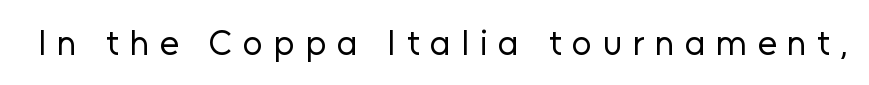
A bare baseline throughout the passage. Caption: expanded tracking, letters set apart. A sans-serif font was chosen for this passage. Is this a fixed-width face? No — the glyphs have proportional, varying widths.
